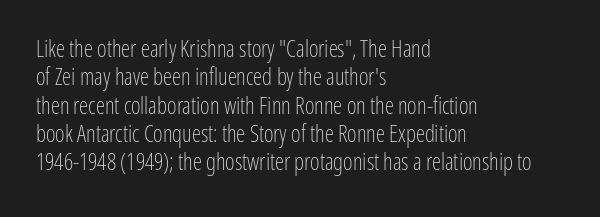
{"italic": "no", "bold": "no", "underline": "no", "align": "left", "line_spacing_ratio": 1.23, "letter_spacing": "normal", "letter_spacing_em": 0.0, "glyph_px": 23}
